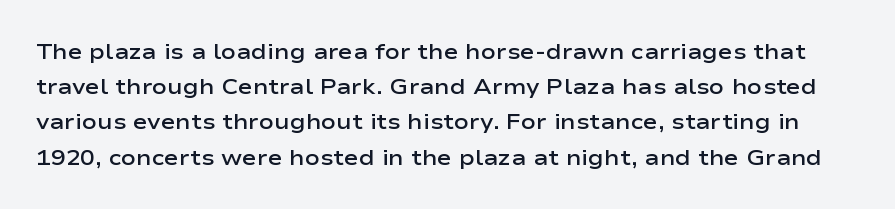
Here the glyphs are tracked normally, forming tight word shapes. Is there any slant? The stems are plumb. Summary of vertical rhythm: regular, with standard interline spacing. Check under the words: just untouched page.
